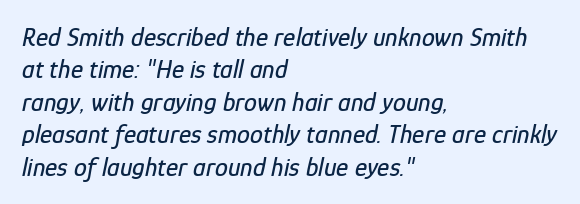
This rendering leaves character spacing at its baseline value. A typesetter would mark this as italic. The setting favours the left margin, as ordinary paragraphs usually do. A bare baseline throughout the passage.
